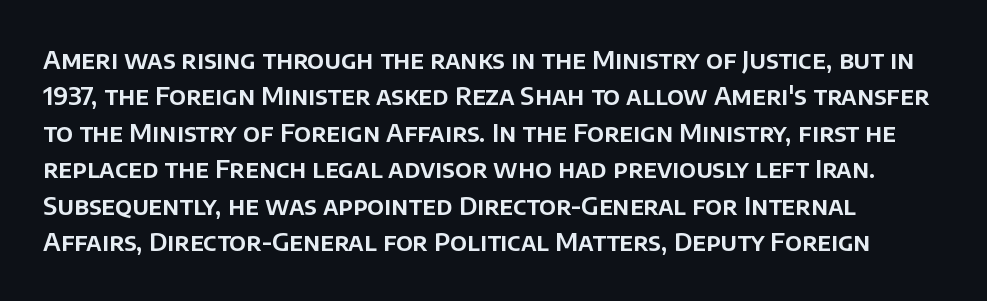
Q: Is the text italic (slanted)? A: No, it is upright.
Q: Is the text underlined? A: No.
Q: Is the spacing between letters normal or unusually wide? A: Normal.
Q: Is the spacing between lines tight, normal or loose? A: Normal.
